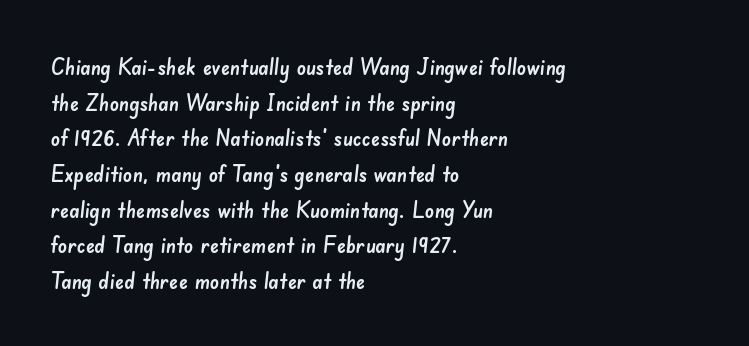
{"underline": "no", "align": "left", "line_spacing": "normal", "line_spacing_ratio": 1.55, "letter_spacing": "normal", "letter_spacing_em": 0.0, "glyph_px": 23}
